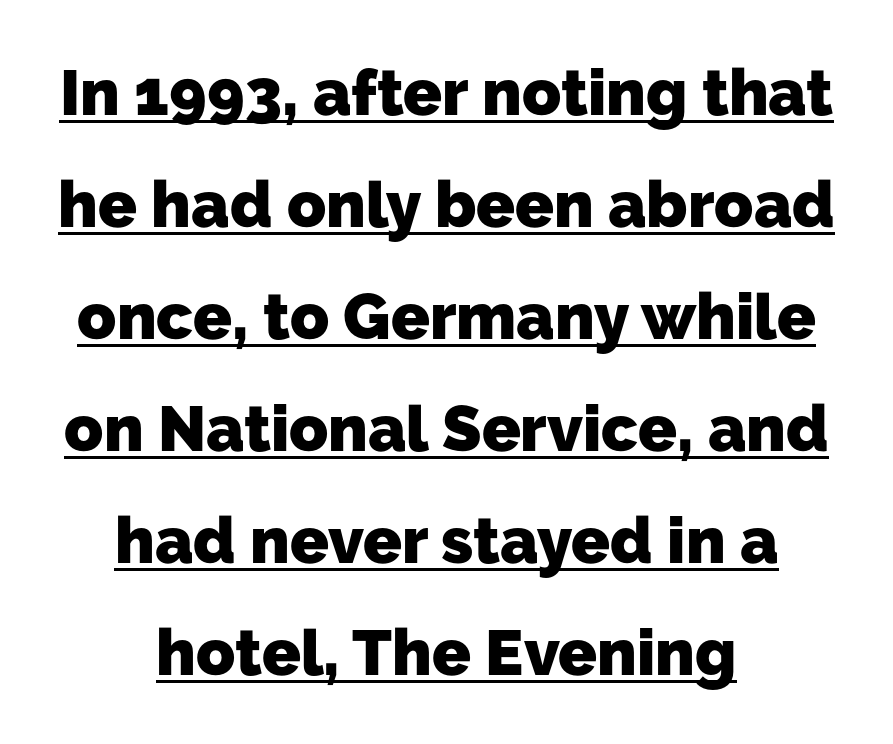
{"serif": "no", "bold": "yes", "weight": "heavy", "width": "normal", "stroke_contrast": "low", "x_height": "medium", "monospaced": "no", "underline": "yes", "align": "center", "line_spacing_ratio": 1.75, "letter_spacing": "normal", "letter_spacing_em": 0.0, "glyph_px": 64}
